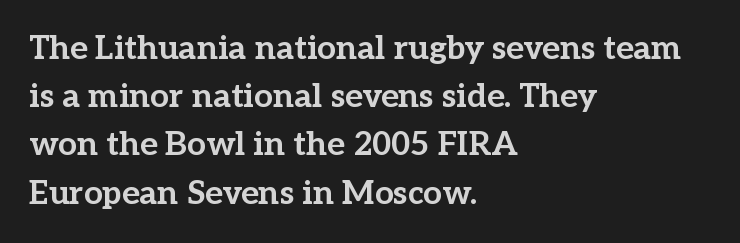
{"serif": "yes", "italic": "no", "bold": "yes", "weight": "bold", "width": "normal", "stroke_contrast": "low", "x_height": "medium", "monospaced": "no", "underline": "no", "align": "left", "line_spacing": "normal", "line_spacing_ratio": 1.46, "letter_spacing": "normal", "letter_spacing_em": 0.0, "glyph_px": 33}
